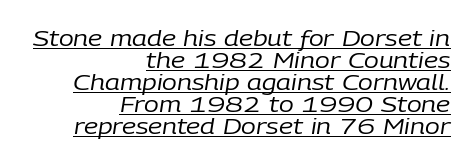
The image shows 22 px text type, italic (leaning right); set right-aligned, tight line spacing (1.0x), normal letter spacing, underlined.
